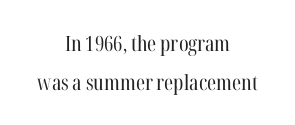
{"italic": "no", "bold": "no", "underline": "no", "align": "center", "line_spacing_ratio": 1.85, "letter_spacing": "normal", "letter_spacing_em": 0.0, "glyph_px": 21}
